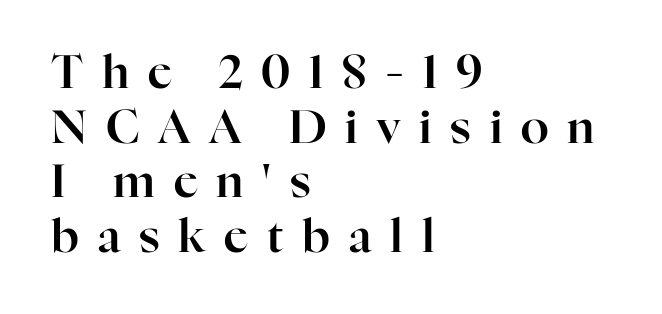
The image shows 46 px serif type, upright; set left-aligned, line spacing 1.19x, unusually wide letter spacing (+0.41 em), not underlined; high stroke contrast and a medium x-height.
